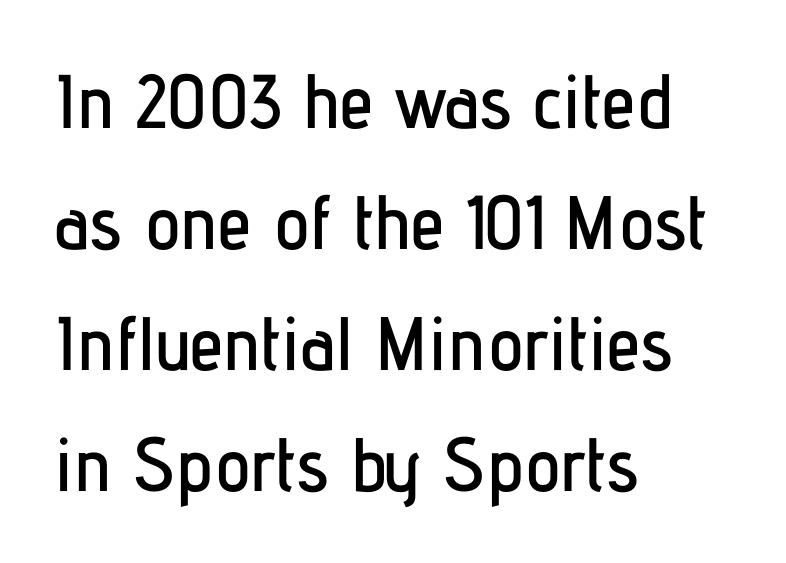
{"serif": "no", "italic": "no", "width": "condensed", "stroke_contrast": "low", "x_height": "medium", "monospaced": "no", "underline": "no", "align": "left", "line_spacing": "normal", "line_spacing_ratio": 1.59, "letter_spacing": "normal", "letter_spacing_em": 0.0, "glyph_px": 76}
